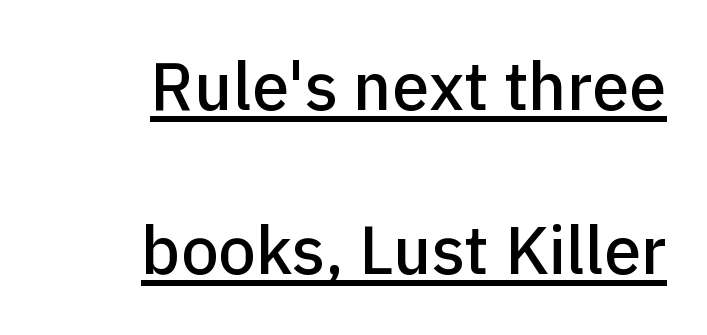
The rendering uses natural spacing where letterforms have individual widths. These lines are composed in type without serifs. Unlike italic type, these characters show no tilt at all. Looks like someone drew a line under every word here.
